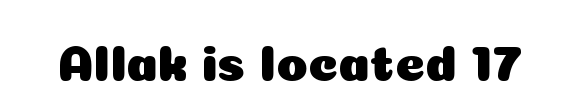
Q: Is the text italic (slanted)? A: No, it is upright.
Q: Is the typeface a serif or a sans-serif typeface? A: Sans-serif.
Q: Is the text underlined? A: No.
Q: Is the spacing between letters normal or unusually wide? A: Normal.
Q: Width (condensed, normal, or wide)? A: Normal.
Q: Stroke contrast? A: Low.
Q: x-height? A: Medium.
Q: Monospaced? A: No.
